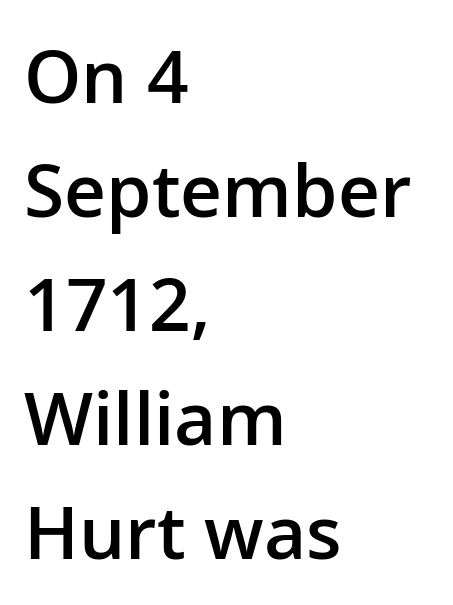
{"serif": "no", "italic": "no", "bold": "semi", "weight": "semibold", "width": "normal", "stroke_contrast": "low", "x_height": "medium", "monospaced": "no", "underline": "no", "align": "left", "line_spacing": "normal", "line_spacing_ratio": 1.56, "letter_spacing": "normal", "letter_spacing_em": 0.0, "glyph_px": 73}
